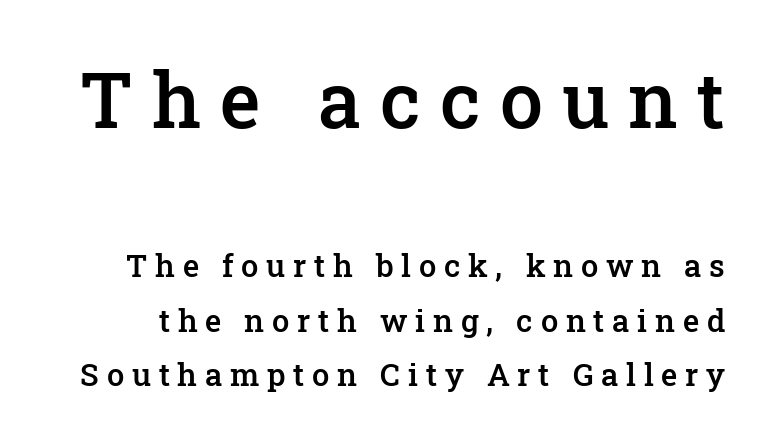
The image shows 77 px semibold serif type, upright; set line spacing 1.76x, unusually wide letter spacing (+0.25 em), not underlined; the first (top) block is 2.48x larger; low stroke contrast and a medium x-height.
